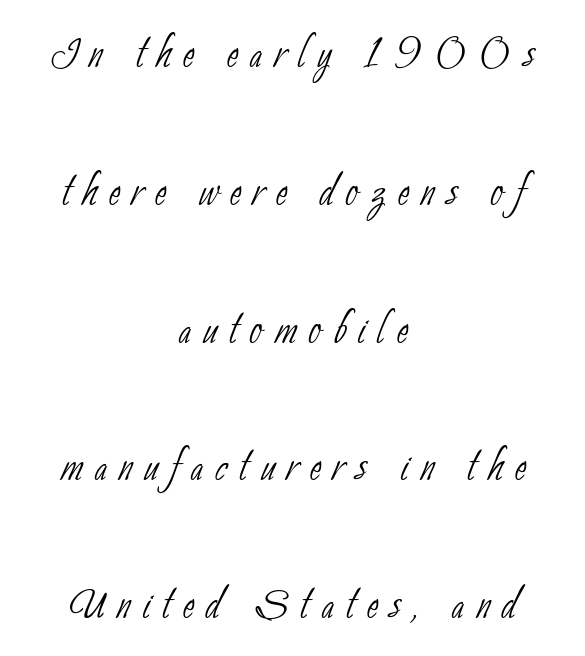
{"serif": "no", "bold": "no", "weight": "thin", "width": "condensed", "stroke_contrast": "low", "x_height": "small", "monospaced": "no", "underline": "no", "align": "center", "line_spacing": "loose", "line_spacing_ratio": 2.46, "letter_spacing": "wide", "letter_spacing_em": 0.21, "glyph_px": 56}
